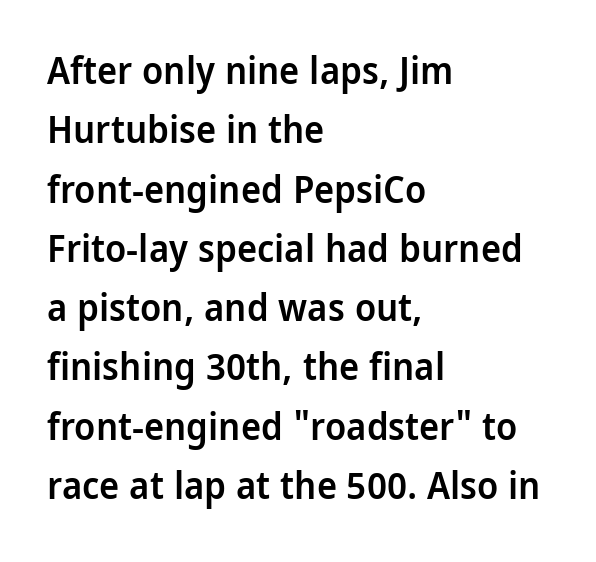
{"serif": "no", "italic": "no", "bold": "semi", "weight": "semibold", "width": "condensed", "stroke_contrast": "low", "x_height": "large", "monospaced": "no", "underline": "no", "align": "left", "line_spacing": "normal", "line_spacing_ratio": 1.56, "letter_spacing": "normal", "letter_spacing_em": 0.0, "glyph_px": 38}
